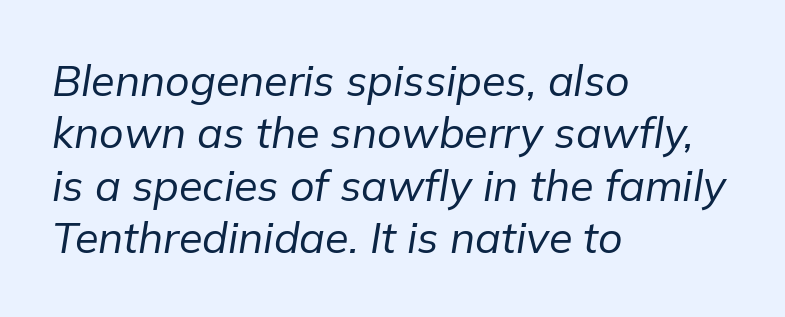
The image shows 43 px regular-weight type, italic (leaning right); set left-aligned, line spacing 1.22x, normal letter spacing, not underlined; low stroke contrast and a medium x-height.
